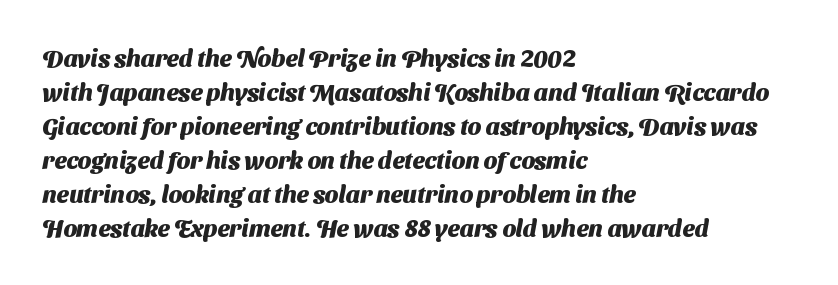
{"bold": "yes", "underline": "no", "align": "left", "line_spacing": "normal", "line_spacing_ratio": 1.42, "letter_spacing": "normal", "letter_spacing_em": 0.0, "glyph_px": 24}
